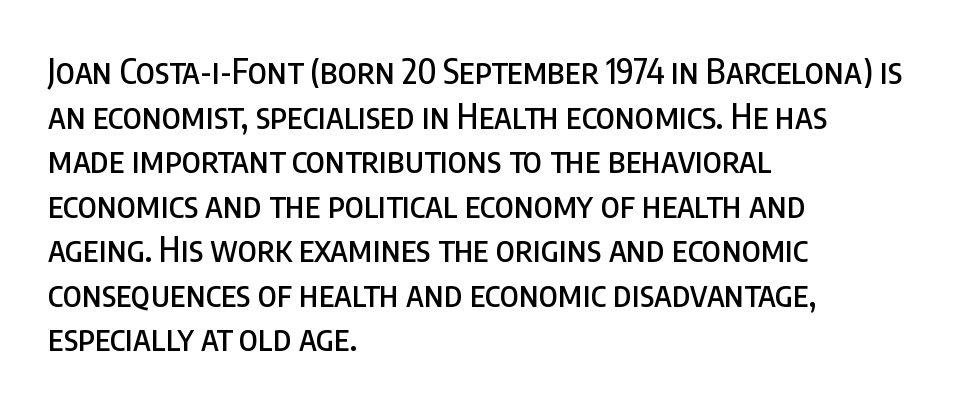
Students, observe: this is what conventionally led text looks like. Proportional: the letters do not fall into vertical columns. What kind of face is this? One without serifs — a sans. A classic flush-left, rag-right setting is used for this passage. Unmarked baselines from the first word to the last. Is the letter spacing exaggerated? No — it looks like the ordinary default.
